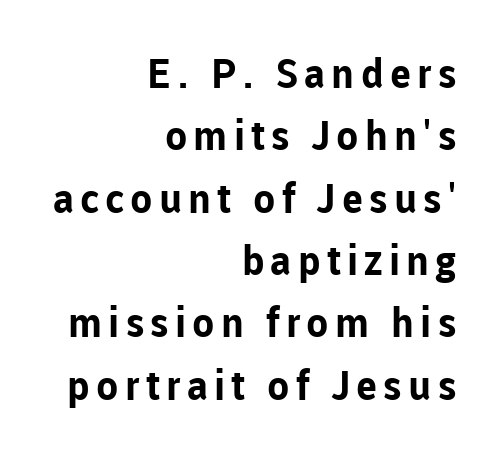
Q: Is the text bold? A: Yes.
Q: Is the text italic (slanted)? A: No, it is upright.
Q: Is the typeface a serif or a sans-serif typeface? A: Sans-serif.
Q: Is the text underlined? A: No.
Q: How is the paragraph aligned? A: Right-aligned.
Q: Is the spacing between lines tight, normal or loose? A: Normal.
Q: Width (condensed, normal, or wide)? A: Normal.
Q: Stroke contrast? A: Low.
Q: x-height? A: Medium.
Q: Monospaced? A: No.
